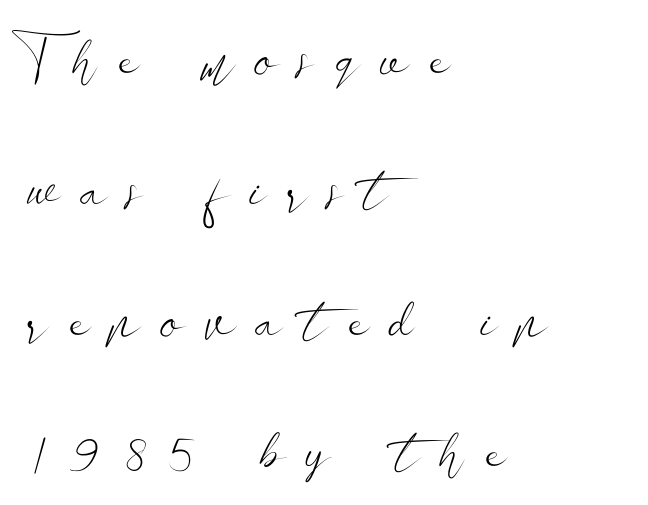
{"serif": "no", "bold": "no", "weight": "light", "width": "wide", "stroke_contrast": "low", "x_height": "small", "monospaced": "no", "underline": "no", "align": "left", "line_spacing": "loose", "line_spacing_ratio": 2.26, "letter_spacing": "wide", "letter_spacing_em": 0.37, "glyph_px": 58}
